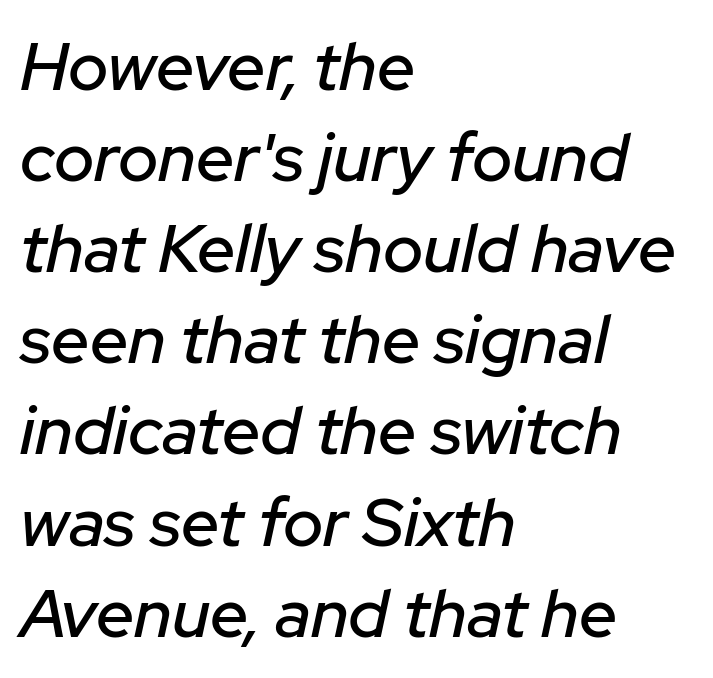
No word sits above an underline. Here the designer chose a conventional face with non-uniform glyph widths. This block has exactly the height ordinary leading produces. The glyphs look as if they've been sheared to an angle. Look at the tracking — it's just the regular setting, nothing added. A classic flush-left, rag-right setting is used for this passage.
